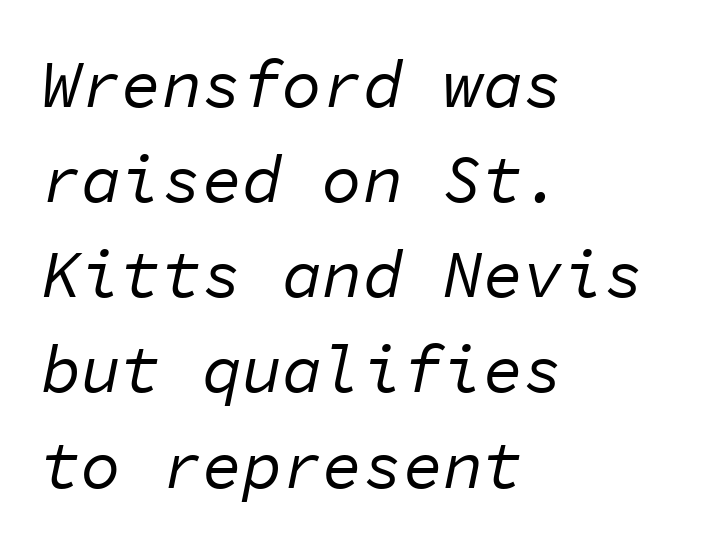
Q: Is the text bold? A: No.
Q: Is the text italic (slanted)? A: Yes, it leans right by about 11 degrees.
Q: Is the text underlined? A: No.
Q: How is the paragraph aligned? A: Left-aligned.
Q: Is the spacing between letters normal or unusually wide? A: Normal.
Q: Is the spacing between lines tight, normal or loose? A: Normal.
Q: Width (condensed, normal, or wide)? A: Normal.
Q: Stroke contrast? A: Low.
Q: x-height? A: Medium.
Q: Monospaced? A: Yes.
